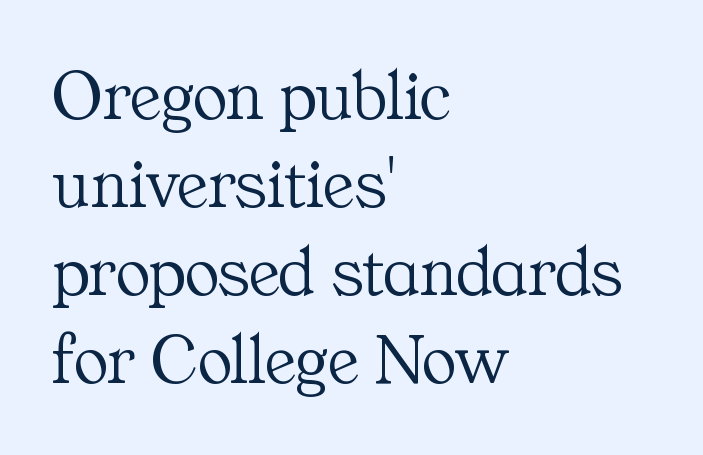
The image shows 72 px light serif type, upright; set left-aligned, line spacing 1.22x, normal letter spacing, not underlined; medium stroke contrast and a medium x-height.
